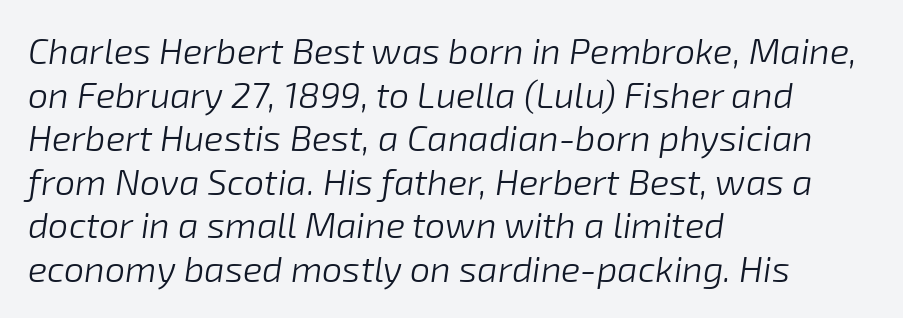
The image shows 36 px light type, italic (leaning right); set left-aligned, line spacing 1.21x, normal letter spacing, not underlined; low stroke contrast and a medium x-height.
